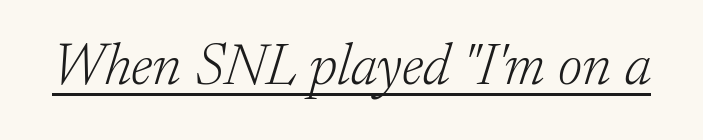
{"serif": "yes", "italic": "yes", "lean": "right", "slant_degrees": 17, "bold": "no", "weight": "light", "width": "normal", "stroke_contrast": "low", "x_height": "small", "monospaced": "no", "underline": "yes", "letter_spacing": "normal", "letter_spacing_em": 0.0, "glyph_px": 59}
